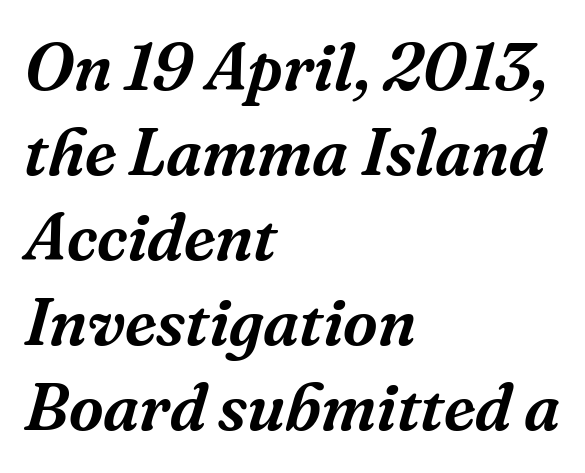
Each letter keeps its own natural width here, so spacing adapts to shape. Typeset ragged right — the left edge is the straight one. Posture: slanted. The face used here is rendered with its standard letterfit.
